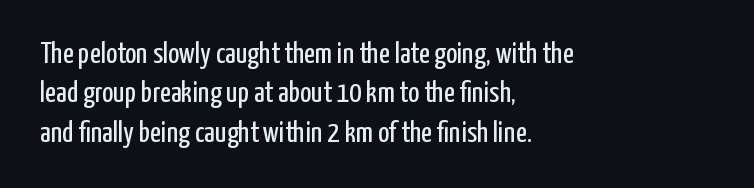
{"serif": "no", "italic": "no", "bold": "no", "weight": "regular", "width": "condensed", "stroke_contrast": "low", "x_height": "medium", "monospaced": "no", "underline": "no", "align": "left", "line_spacing": "normal", "line_spacing_ratio": 1.31, "letter_spacing": "normal", "letter_spacing_em": 0.0, "glyph_px": 30}
